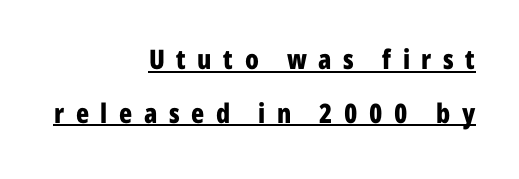
The image shows 27 px bold type, upright; set right-aligned, loose line spacing (1.99x), unusually wide letter spacing (+0.43 em), underlined.
